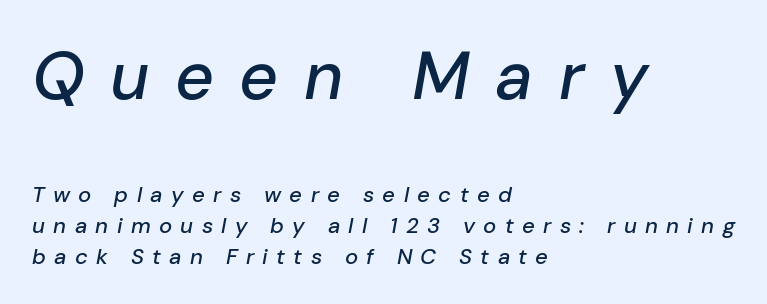
Line spacing here is normal. This sample is left-justified, so line endings fall wherever the words run out. This is oblique type, the kind used for emphasis or titles. The passage shown has open, widely tracked lettering throughout. Bigger letters appear in the top chunk; the bottom chunk is reduced. Has an underline been added? It has not.
